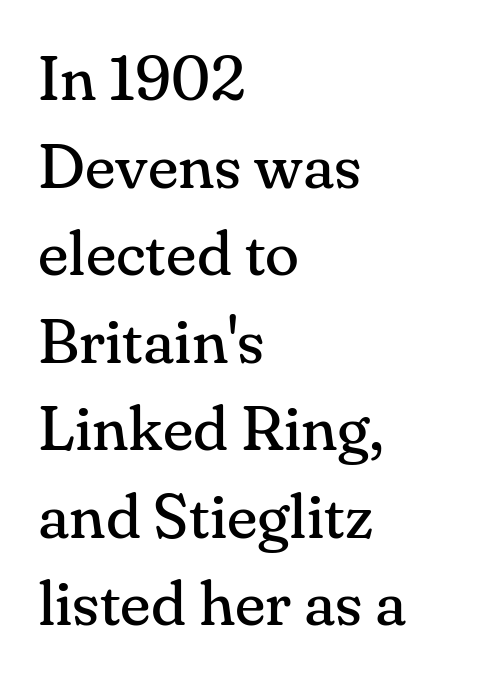
Q: Is the text bold? A: No.
Q: Is the text italic (slanted)? A: No, it is upright.
Q: Is the typeface a serif or a sans-serif typeface? A: Serif.
Q: Is the text underlined? A: No.
Q: How is the paragraph aligned? A: Left-aligned.
Q: Is the spacing between letters normal or unusually wide? A: Normal.
Q: Is the spacing between lines tight, normal or loose? A: Normal.
Q: Width (condensed, normal, or wide)? A: Normal.
Q: Stroke contrast? A: Medium.
Q: x-height? A: Small.
Q: Monospaced? A: No.
